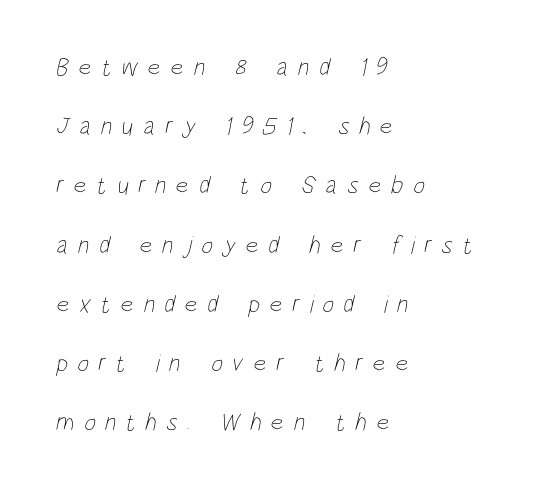
The image shows 25 px text type; set left-aligned, loose line spacing (2.37x), unusually wide letter spacing (+0.38 em), not underlined.
